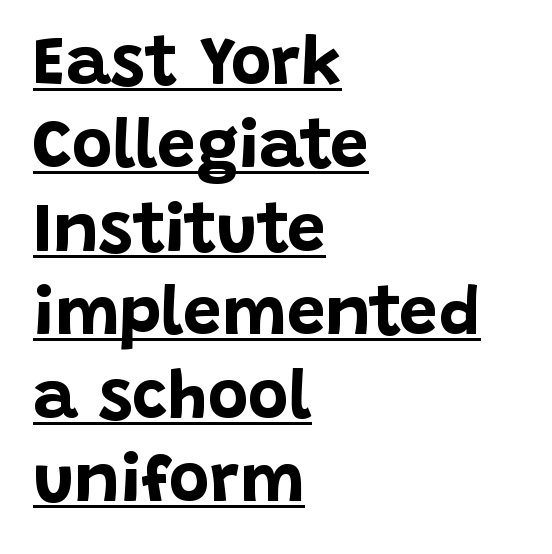
Q: Is the text bold? A: Yes.
Q: Is the text italic (slanted)? A: No, it is upright.
Q: Is the typeface a serif or a sans-serif typeface? A: Sans-serif.
Q: Is the text underlined? A: Yes.
Q: How is the paragraph aligned? A: Left-aligned.
Q: Is the spacing between letters normal or unusually wide? A: Normal.
Q: Width (condensed, normal, or wide)? A: Normal.
Q: Stroke contrast? A: Low.
Q: x-height? A: Large.
Q: Monospaced? A: No.
